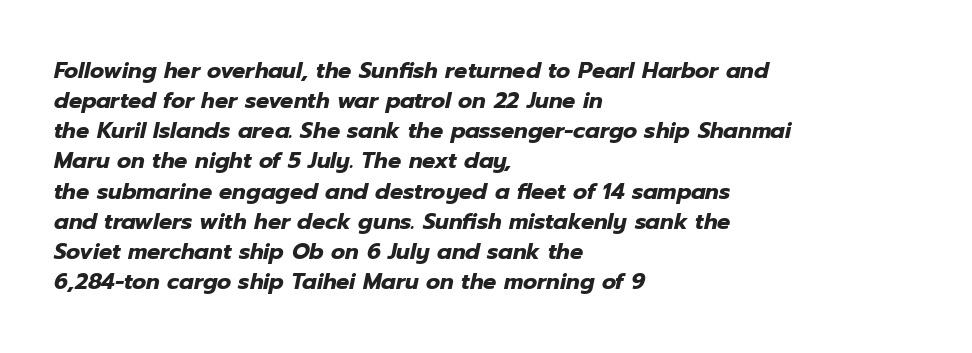
Nobody touched the tracking dial on this one. It's the slanting kind of type. Layout note: lines flush left. What's the leading like? Ordinary, nothing unusual. Words float on clear page, feet unadorned. Typesetter's note: full bold, strokes at maximum text heaviness.
